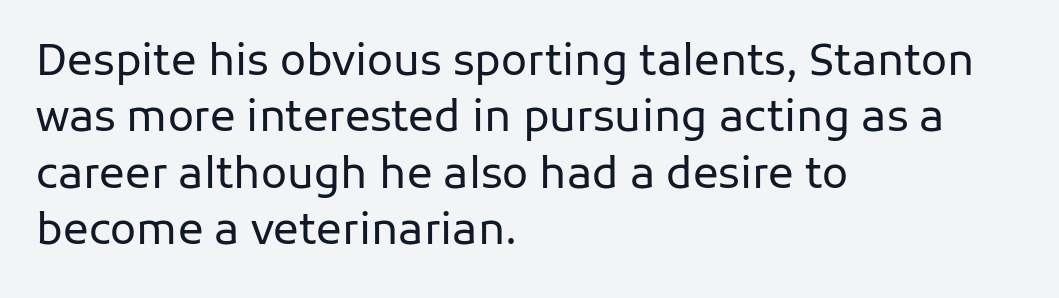
{"serif": "no", "italic": "no", "bold": "no", "weight": "regular", "width": "normal", "stroke_contrast": "low", "x_height": "medium", "monospaced": "no", "underline": "no", "align": "left", "line_spacing": "normal", "line_spacing_ratio": 1.31, "letter_spacing": "normal", "letter_spacing_em": 0.0, "glyph_px": 43}
